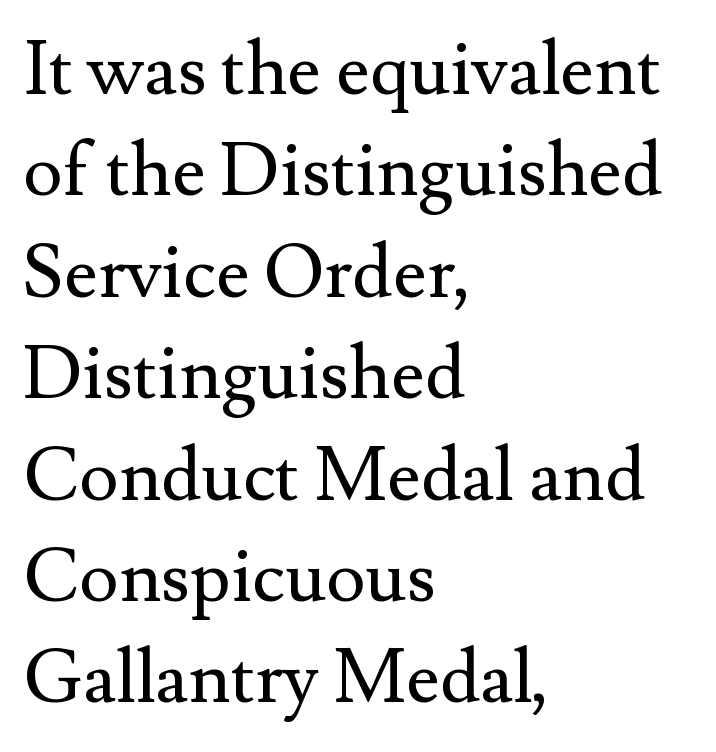
The image shows 74 px regular-weight serif type, upright; set left-aligned, normal line spacing (1.37x), normal letter spacing, not underlined; medium stroke contrast and a small x-height.
